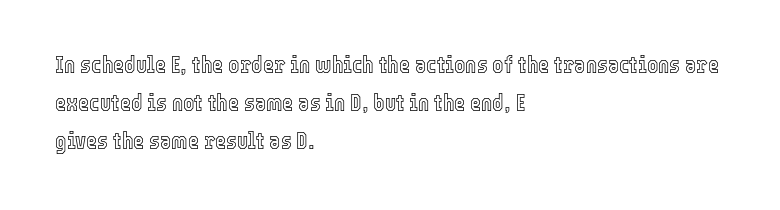
A normal amount of white space separates one row of letters from the next. In terms of letterspacing, this is plain default setting. Quick note: not italic, upright. Only glyphs here, with clear space below each row. Horizontally, the lines are justified to the leading edge only.
